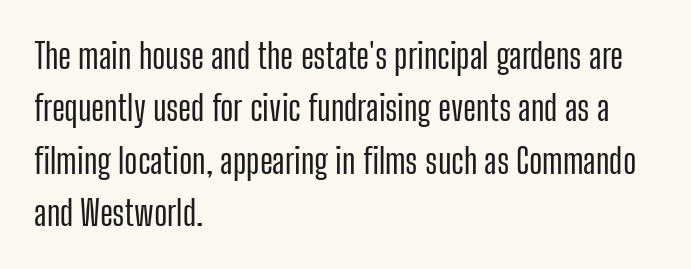
The image shows 35 px condensed sans-serif type, upright; set left-aligned, normal line spacing (1.5x), normal letter spacing, not underlined; low stroke contrast and a medium x-height.
